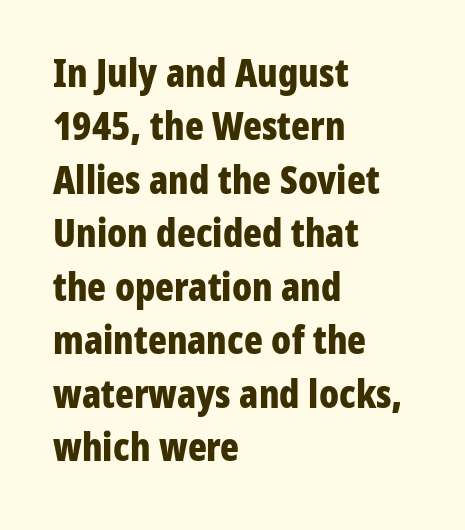
The image shows 39 px bold, condensed sans-serif type, upright; set left-aligned, normal line spacing (1.37x), normal letter spacing, not underlined; low stroke contrast and a medium x-height.
